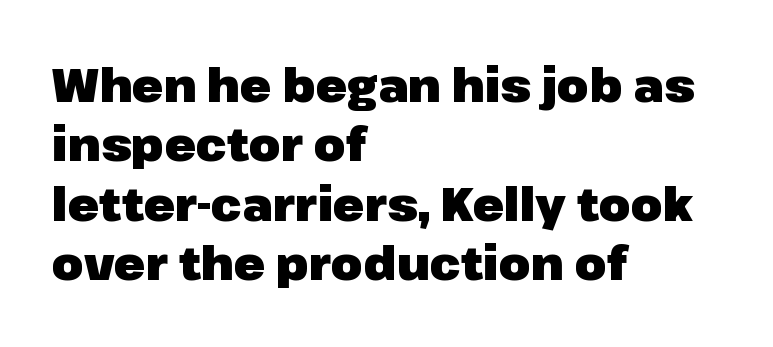
{"serif": "no", "italic": "no", "bold": "yes", "weight": "heavy", "width": "normal", "stroke_contrast": "low", "x_height": "medium", "monospaced": "no", "underline": "no", "align": "left", "line_spacing": "normal", "line_spacing_ratio": 1.29, "letter_spacing": "normal", "letter_spacing_em": 0.0, "glyph_px": 46}
